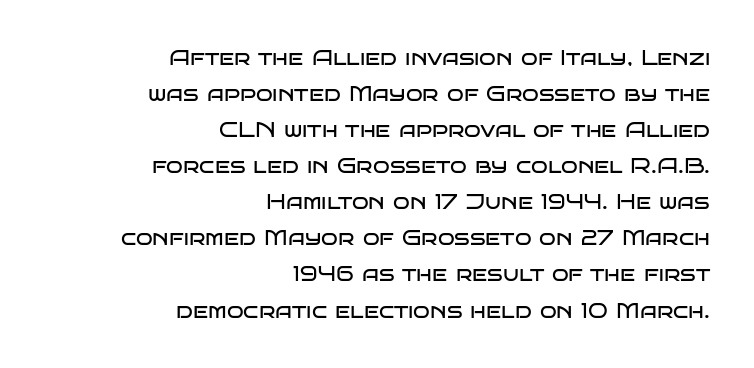
Alignment: flush right. The foot of each line stays bare and open. Is the letter spacing exaggerated? No — it looks like the ordinary default. Every stem runs plumb, perpendicular to the baseline. The letters look calm and open, with moderate or lighter stems.
